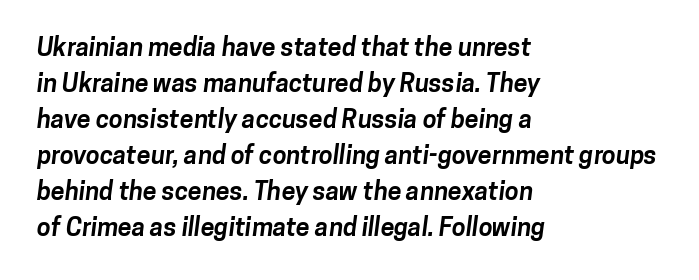
Q: Is the text bold? A: Yes.
Q: Is the text underlined? A: No.
Q: How is the paragraph aligned? A: Left-aligned.
Q: Is the spacing between letters normal or unusually wide? A: Normal.
Q: Is the spacing between lines tight, normal or loose? A: Normal.
